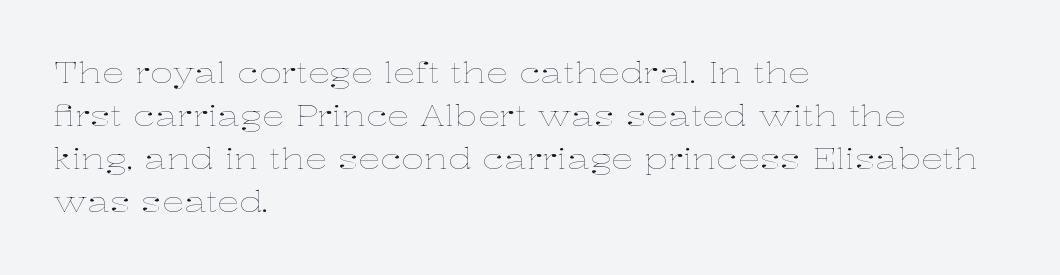
Tall strokes in this sample are plumb rather than angled. Leftover space on each line is placed entirely after the last word. The letters look calm and open, with moderate or lighter stems. Default kerning and tracking; the words read as compact shapes. The letters advance in unequal steps, a hallmark of proportional type.
